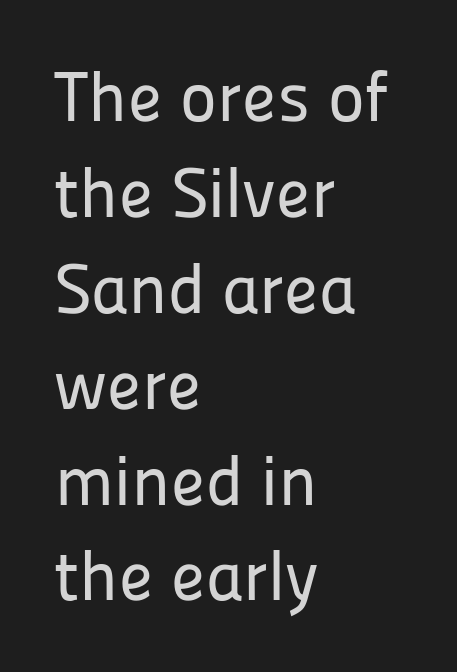
The image shows 70 px sans-serif type, upright; set left-aligned, normal line spacing (1.37x), normal letter spacing, not underlined; low stroke contrast and a medium x-height.
